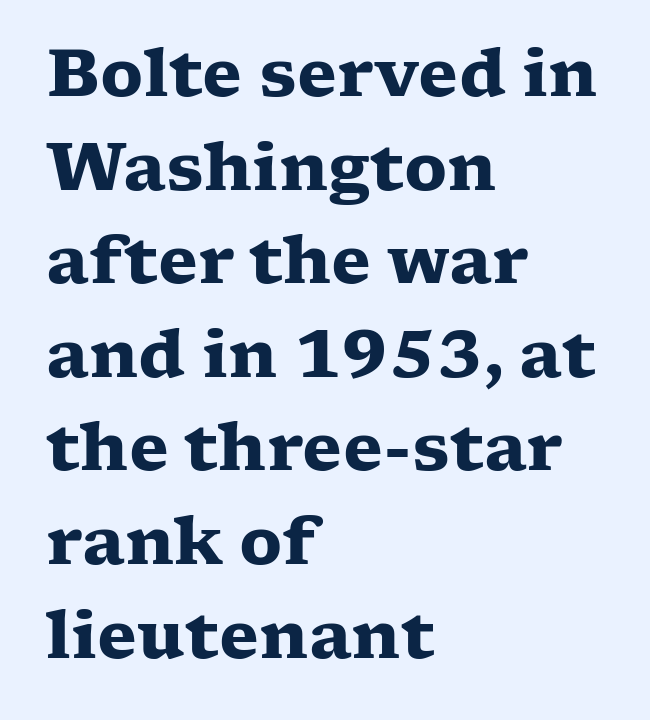
Spacing verdict: proportional, widths tailored to each character. Vertical strokes here are truly vertical. Is there much room between lines? A standard amount, neither cramped nor airy. Has an underline been added? It has not.
